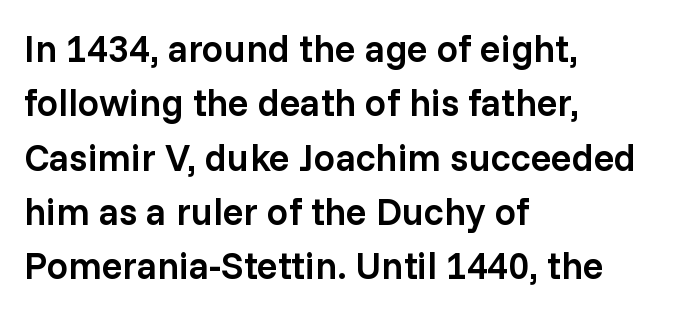
Q: Is the text bold? A: Semi-bold.
Q: Is the text italic (slanted)? A: No, it is upright.
Q: Is the typeface a serif or a sans-serif typeface? A: Sans-serif.
Q: Is the text underlined? A: No.
Q: How is the paragraph aligned? A: Left-aligned.
Q: Is the spacing between letters normal or unusually wide? A: Normal.
Q: Is the spacing between lines tight, normal or loose? A: Normal.
Q: Width (condensed, normal, or wide)? A: Normal.
Q: Stroke contrast? A: Low.
Q: x-height? A: Medium.
Q: Monospaced? A: No.
